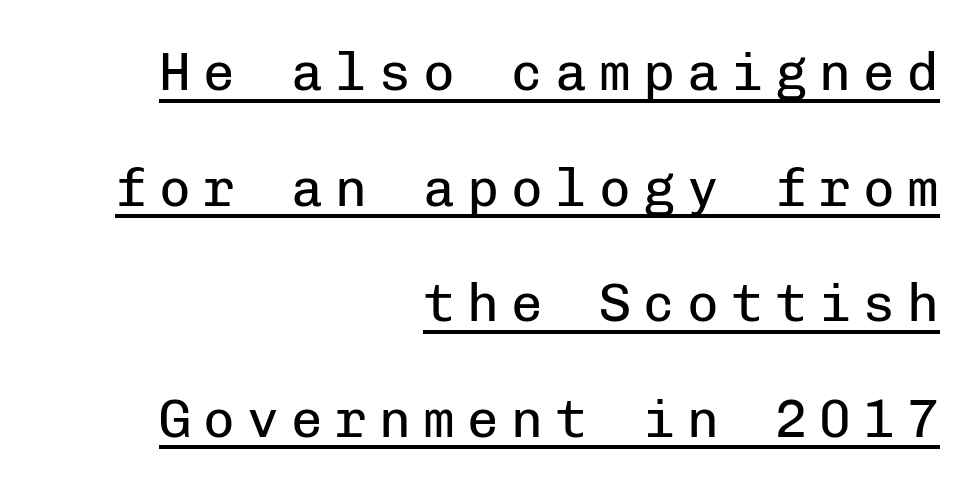
Q: Is the text bold? A: No.
Q: Is the text italic (slanted)? A: No, it is upright.
Q: Is the typeface a serif or a sans-serif typeface? A: Sans-serif.
Q: Is the text underlined? A: Yes.
Q: How is the paragraph aligned? A: Right-aligned.
Q: Is the spacing between letters normal or unusually wide? A: Unusually wide.
Q: Is the spacing between lines tight, normal or loose? A: Loose.
Q: Width (condensed, normal, or wide)? A: Normal.
Q: Stroke contrast? A: Low.
Q: x-height? A: Medium.
Q: Monospaced? A: Yes.
